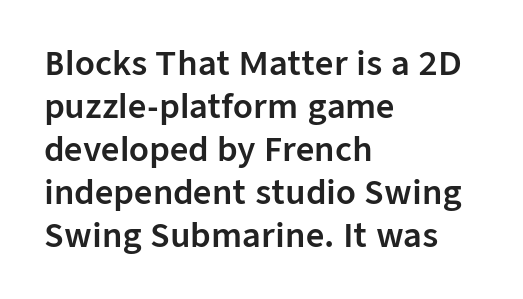
The image shows 32 px sans-serif type, upright; set left-aligned, normal line spacing (1.34x), normal letter spacing, not underlined; low stroke contrast and a medium x-height.
